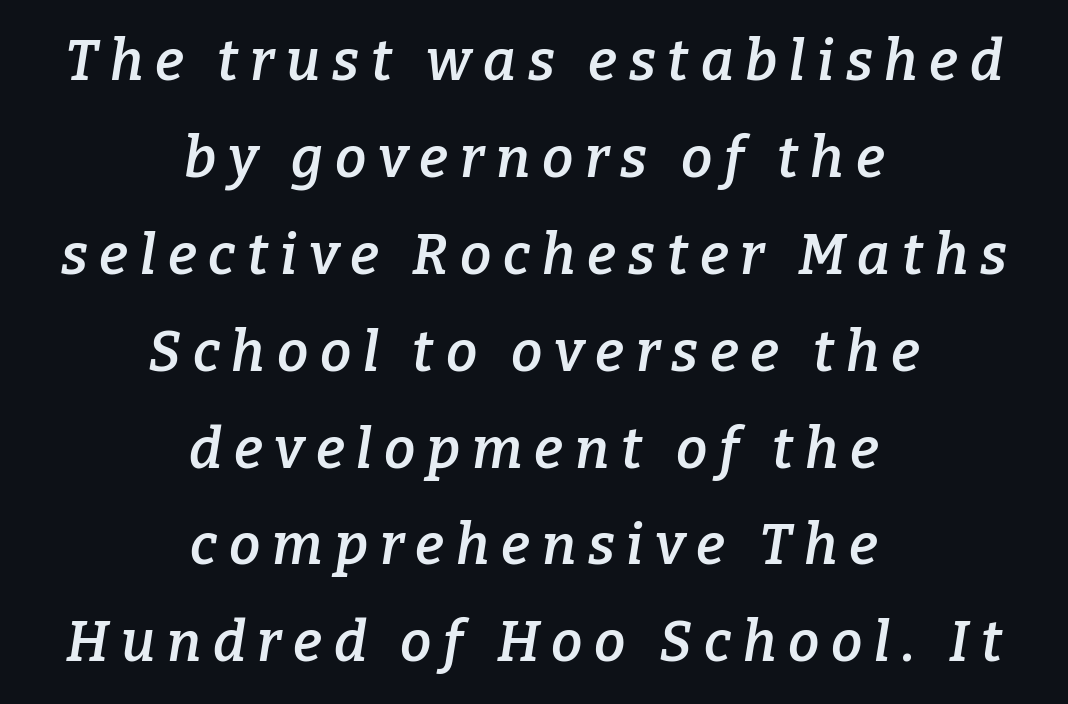
The image shows 56 px semibold serif type, italic (leaning right); set centered, line spacing 1.73x, unusually wide letter spacing (+0.21 em), not underlined; low stroke contrast and a medium x-height.
